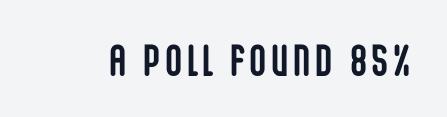
The image shows 44 px semibold, condensed sans-serif type, upright; set not underlined; low stroke contrast and a large x-height.
